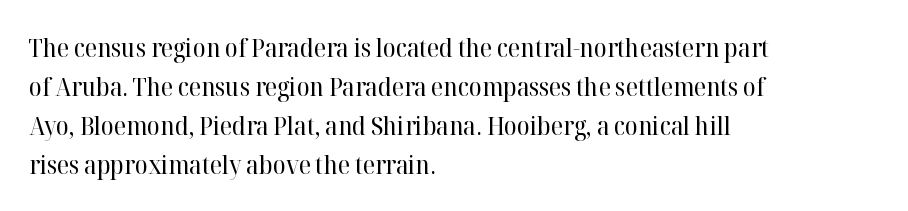
{"italic": "no", "bold": "no", "underline": "no", "align": "left", "line_spacing": "normal", "line_spacing_ratio": 1.5, "letter_spacing": "normal", "letter_spacing_em": 0.0, "glyph_px": 26}
